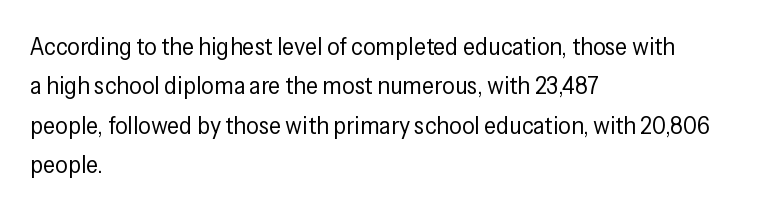
The image shows 25 px text type, upright; set left-aligned, normal line spacing (1.58x), normal letter spacing, not underlined.
